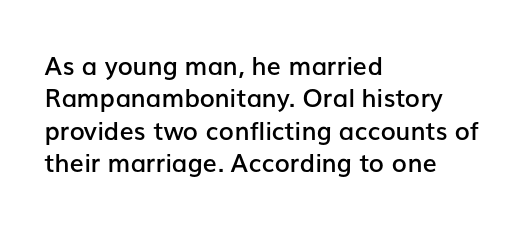
The type is set solid horizontally, with unmodified tracking. Check the space under the baseline: it is left empty. In terms of weight, the rendering is demibold, just under bold. This is the regular roman posture of the typeface.
